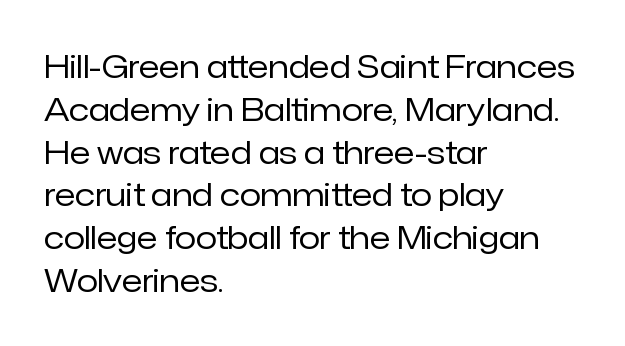
Q: Is the text bold? A: No.
Q: Is the text italic (slanted)? A: No, it is upright.
Q: Is the typeface a serif or a sans-serif typeface? A: Sans-serif.
Q: Is the text underlined? A: No.
Q: How is the paragraph aligned? A: Left-aligned.
Q: Is the spacing between letters normal or unusually wide? A: Normal.
Q: Is the spacing between lines tight, normal or loose? A: Normal.
Q: Width (condensed, normal, or wide)? A: Normal.
Q: Stroke contrast? A: Low.
Q: x-height? A: Medium.
Q: Monospaced? A: No.
